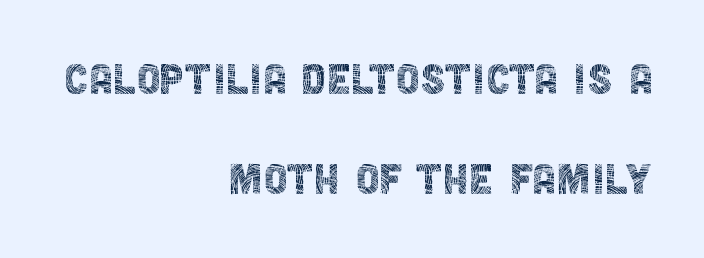
Q: Is the text bold? A: No.
Q: Is the text italic (slanted)? A: No, it is upright.
Q: Is the typeface a serif or a sans-serif typeface? A: Sans-serif.
Q: Is the text underlined? A: No.
Q: How is the paragraph aligned? A: Right-aligned.
Q: Is the spacing between letters normal or unusually wide? A: Normal.
Q: Width (condensed, normal, or wide)? A: Condensed.
Q: x-height? A: Large.
Q: Monospaced? A: No.
